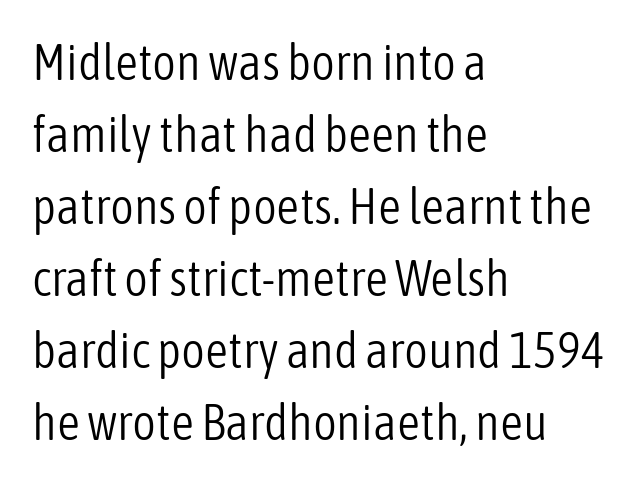
The image shows 51 px light, condensed sans-serif type, upright; set left-aligned, normal line spacing (1.41x), normal letter spacing, not underlined; low stroke contrast and a medium x-height.
